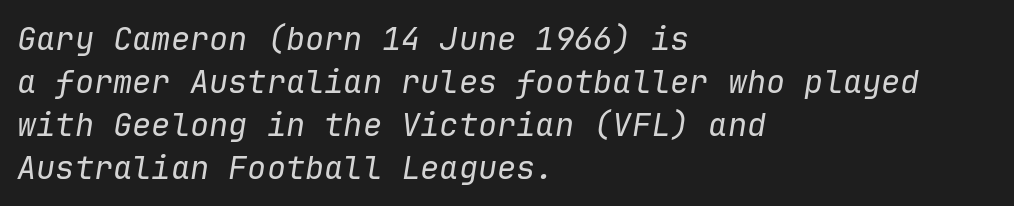
Evenly set lines give the paragraph a standard silhouette. Each line starts at the same left margin while the right side varies. If you drew a line through each stem, it would be angled. Letters have the restrained weight of plain body copy at most. A typesetter would call this zero additional tracking.
